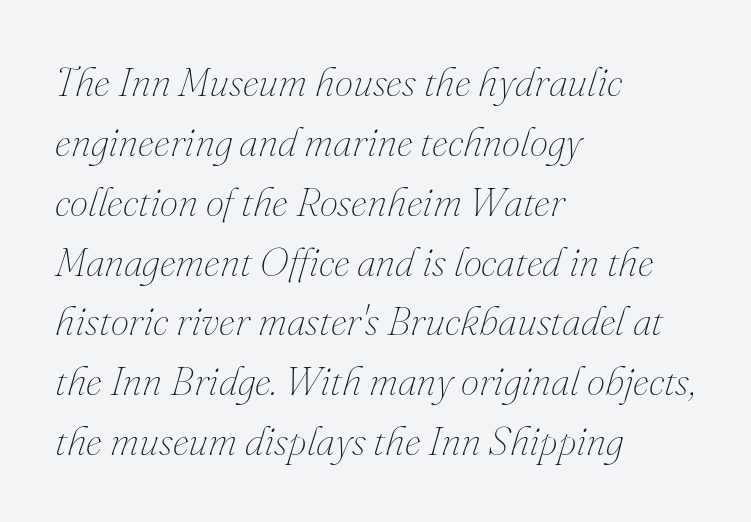
Q: Is the text bold? A: No.
Q: Is the text italic (slanted)? A: Yes, it leans right by about 16 degrees.
Q: Is the text underlined? A: No.
Q: How is the paragraph aligned? A: Left-aligned.
Q: Is the spacing between letters normal or unusually wide? A: Normal.
Q: Is the spacing between lines tight, normal or loose? A: Normal.
Q: Width (condensed, normal, or wide)? A: Normal.
Q: Stroke contrast? A: Medium.
Q: x-height? A: Small.
Q: Monospaced? A: No.
